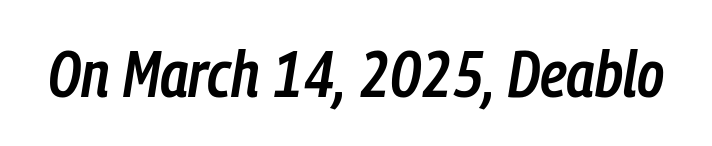
{"italic": "yes", "lean": "right", "slant_degrees": 9, "bold": "semi", "weight": "semibold", "width": "condensed", "stroke_contrast": "low", "x_height": "medium", "monospaced": "no", "underline": "no", "letter_spacing": "normal", "letter_spacing_em": 0.0, "glyph_px": 65}
